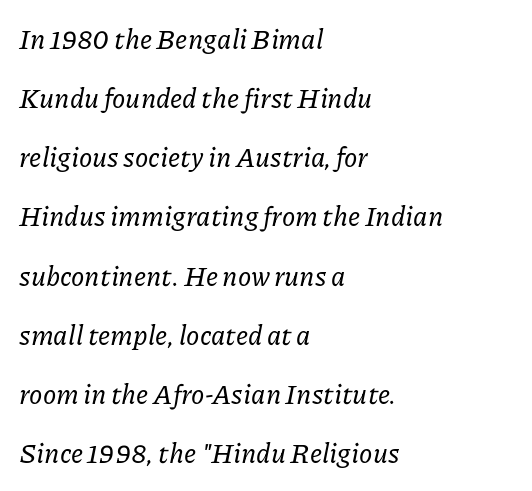
The image shows 27 px text type, italic (leaning right); set left-aligned, loose line spacing (2.19x), normal letter spacing, not underlined.
